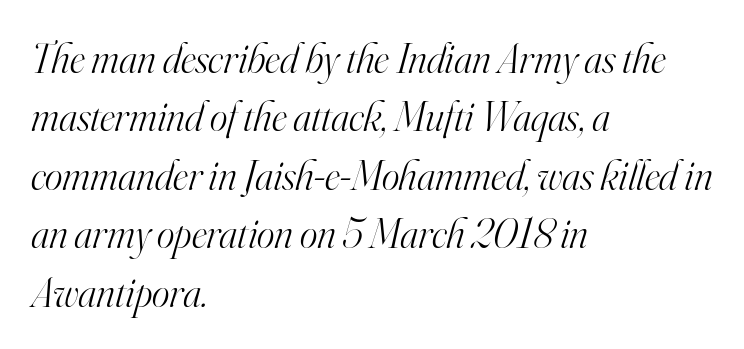
{"serif": "yes", "italic": "yes", "lean": "right", "slant_degrees": 16, "bold": "no", "weight": "light", "width": "normal", "stroke_contrast": "high", "x_height": "small", "monospaced": "no", "underline": "no", "align": "left", "line_spacing": "normal", "line_spacing_ratio": 1.39, "letter_spacing": "normal", "letter_spacing_em": 0.0, "glyph_px": 42}
